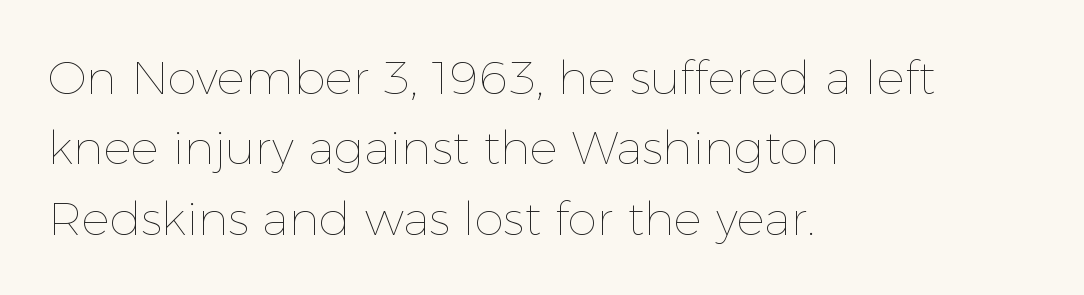
Q: Is the text bold? A: No.
Q: Is the text italic (slanted)? A: No, it is upright.
Q: Is the text underlined? A: No.
Q: How is the paragraph aligned? A: Left-aligned.
Q: Is the spacing between letters normal or unusually wide? A: Normal.
Q: Is the spacing between lines tight, normal or loose? A: Normal.
Q: Width (condensed, normal, or wide)? A: Normal.
Q: x-height? A: Medium.
Q: Monospaced? A: No.
